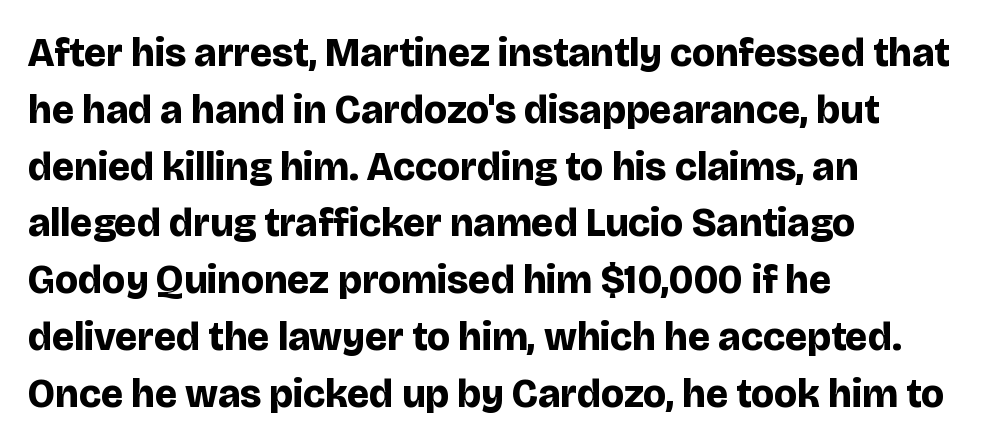
{"serif": "no", "italic": "no", "bold": "yes", "weight": "bold", "width": "normal", "stroke_contrast": "low", "x_height": "large", "monospaced": "no", "underline": "no", "align": "left", "line_spacing": "normal", "line_spacing_ratio": 1.42, "letter_spacing": "normal", "letter_spacing_em": 0.0, "glyph_px": 40}
